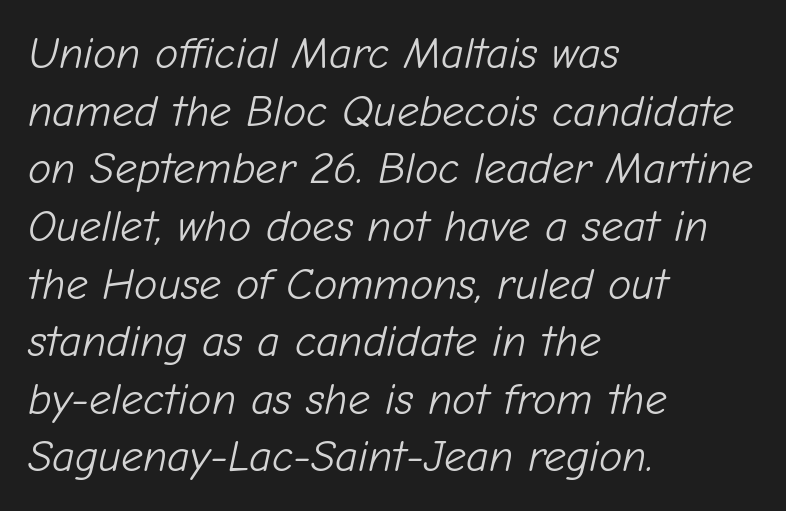
Q: Is the text bold? A: No.
Q: Is the text italic (slanted)? A: Yes, it leans right by about 12 degrees.
Q: Is the text underlined? A: No.
Q: How is the paragraph aligned? A: Left-aligned.
Q: Is the spacing between letters normal or unusually wide? A: Normal.
Q: Is the spacing between lines tight, normal or loose? A: Normal.
Q: Width (condensed, normal, or wide)? A: Normal.
Q: Stroke contrast? A: Low.
Q: x-height? A: Medium.
Q: Monospaced? A: No.
